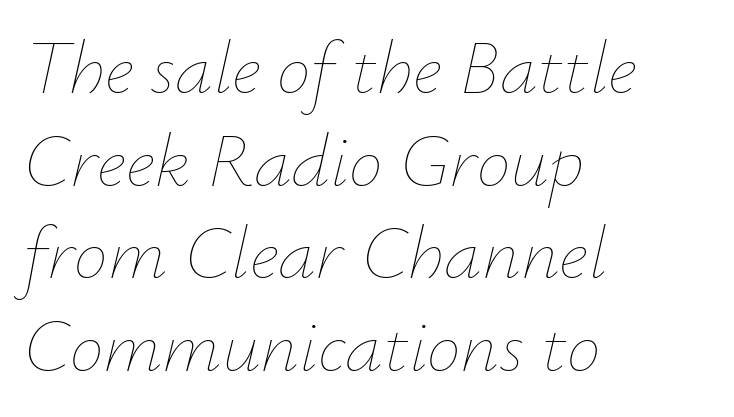
Q: Is the text bold? A: No.
Q: Is the text italic (slanted)? A: Yes, it leans right by about 12 degrees.
Q: Is the text underlined? A: No.
Q: How is the paragraph aligned? A: Left-aligned.
Q: Is the spacing between letters normal or unusually wide? A: Normal.
Q: Width (condensed, normal, or wide)? A: Normal.
Q: Stroke contrast? A: Low.
Q: x-height? A: Small.
Q: Monospaced? A: No.
